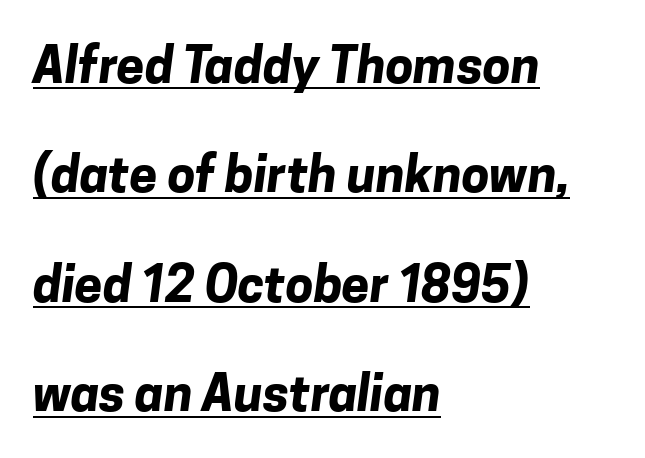
{"serif": "no", "bold": "yes", "weight": "bold", "width": "normal", "stroke_contrast": "low", "x_height": "medium", "monospaced": "no", "underline": "yes", "align": "left", "line_spacing": "loose", "line_spacing_ratio": 2.19, "letter_spacing": "normal", "letter_spacing_em": 0.0, "glyph_px": 50}
